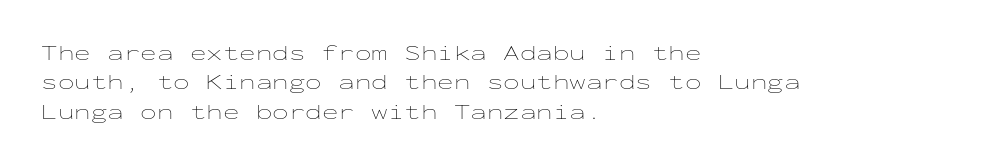
The image shows 22 px text type, upright; set left-aligned, normal line spacing (1.33x), normal letter spacing, not underlined.
